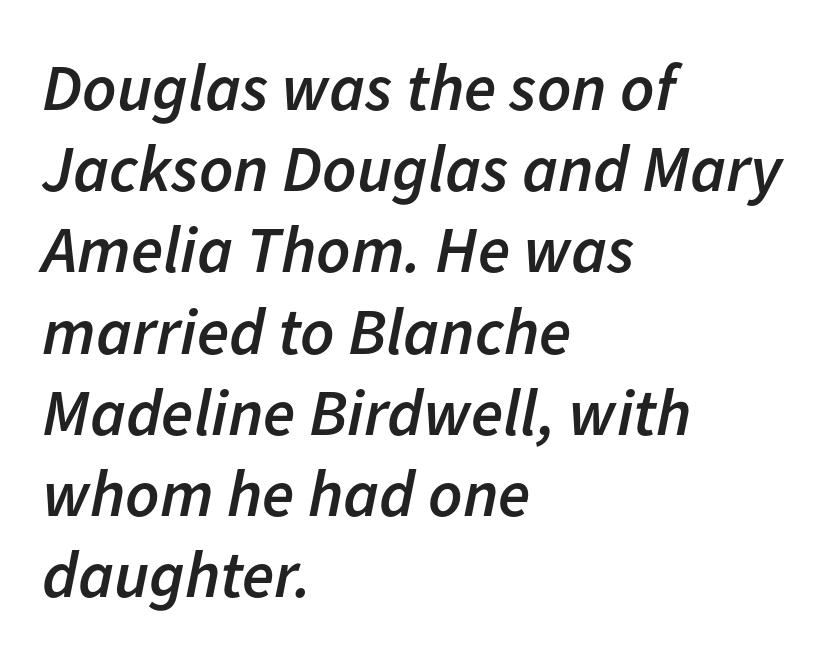
Tall strokes in this sample are angled rather than plumb. A typesetter would call this zero additional tracking. The font is running at a semibold setting, under full bold. The passage shown is typed in a proportional face where columns would drift. A classic flush-left, rag-right setting is used for this passage. The area under the type is left untouched.
